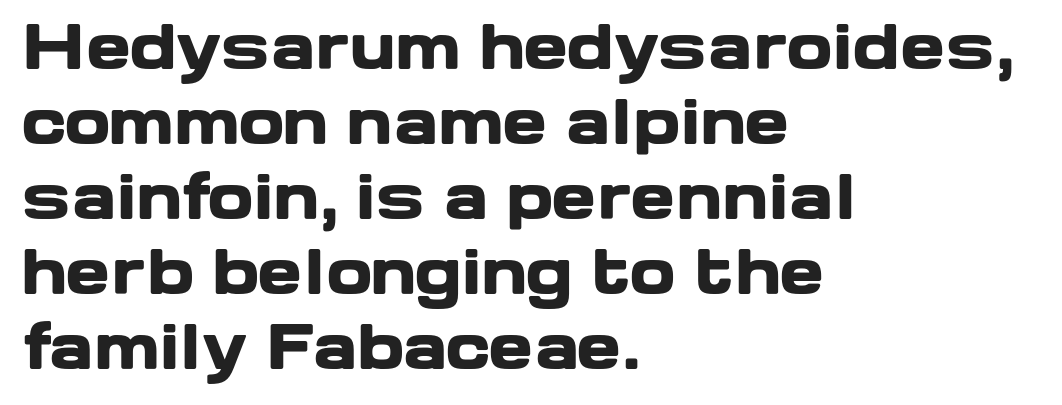
Is this a sans? Yes — the strokes have no serifs. Set as a true bold cut, around the 700 mark. The letters advance in unequal steps, a hallmark of proportional type. In terms of leading, this rendering sits right in the middle.
